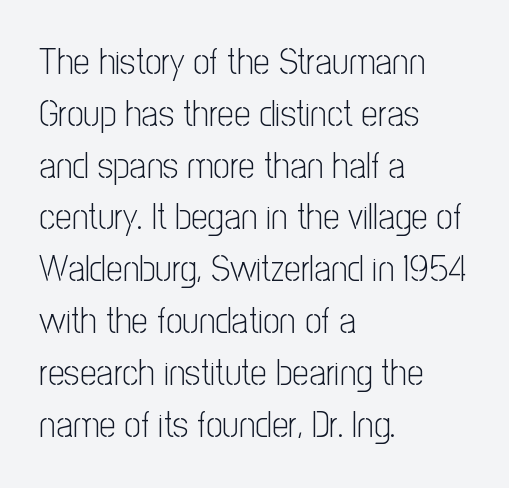
{"serif": "no", "italic": "no", "bold": "no", "weight": "light", "width": "condensed", "stroke_contrast": "low", "x_height": "medium", "monospaced": "no", "underline": "no", "align": "left", "line_spacing": "normal", "line_spacing_ratio": 1.4, "letter_spacing": "normal", "letter_spacing_em": 0.0, "glyph_px": 37}
